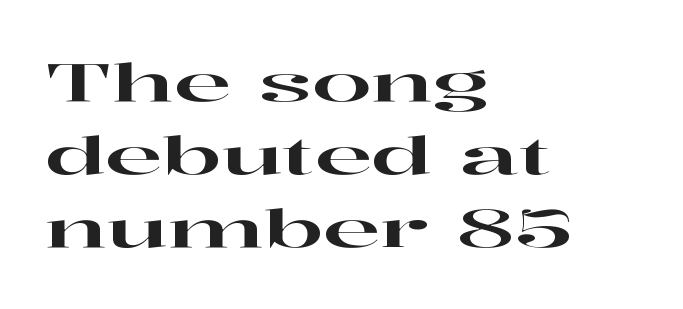
Q: Is the text italic (slanted)? A: No, it is upright.
Q: Is the typeface a serif or a sans-serif typeface? A: Serif.
Q: Is the text underlined? A: No.
Q: How is the paragraph aligned? A: Left-aligned.
Q: Is the spacing between letters normal or unusually wide? A: Normal.
Q: Is the spacing between lines tight, normal or loose? A: Normal.
Q: Width (condensed, normal, or wide)? A: Wide.
Q: Stroke contrast? A: High.
Q: x-height? A: Medium.
Q: Monospaced? A: No.
